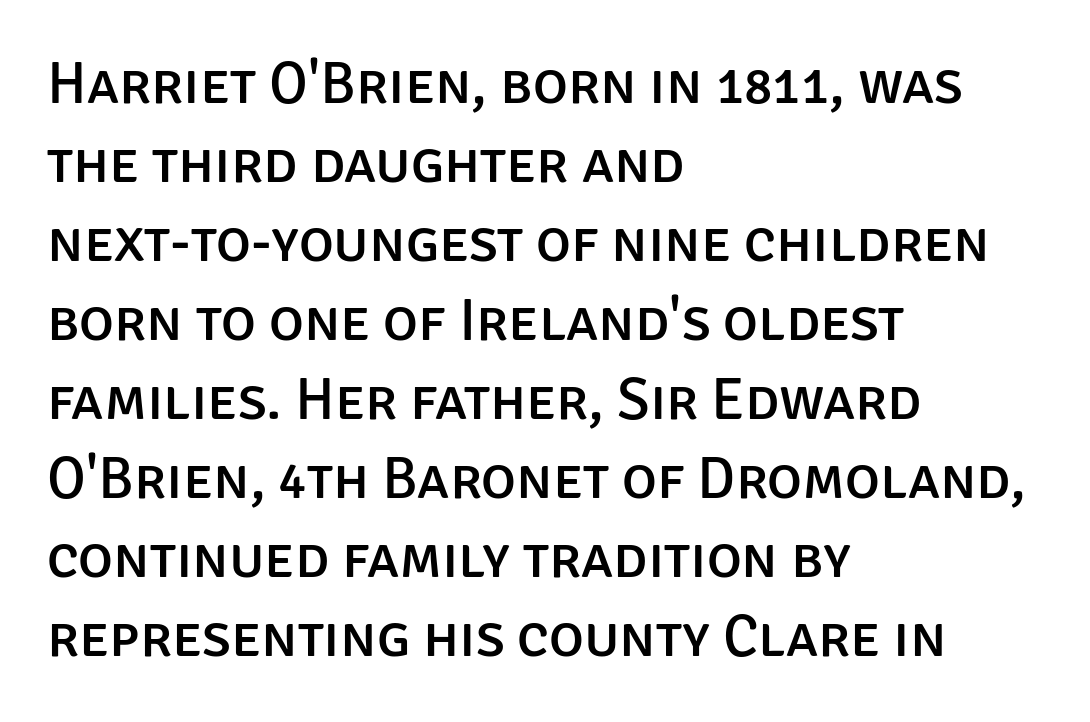
The image shows 59 px sans-serif type, upright; set left-aligned, normal line spacing (1.34x), normal letter spacing, not underlined; low stroke contrast and a large x-height.
